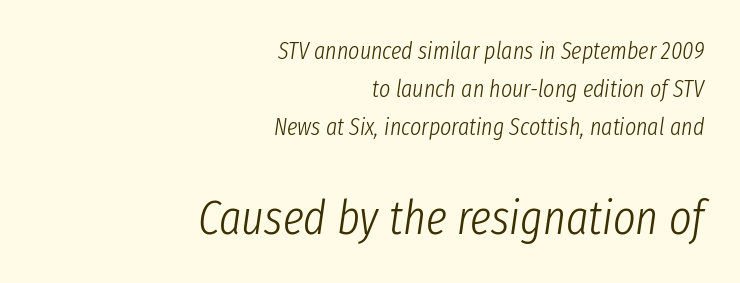
The image shows 48 px light, condensed type, italic (leaning right); set right-aligned, normal line spacing (1.59x), normal letter spacing, not underlined; the second (bottom) block is 2.0x larger; low stroke contrast and a medium x-height.
